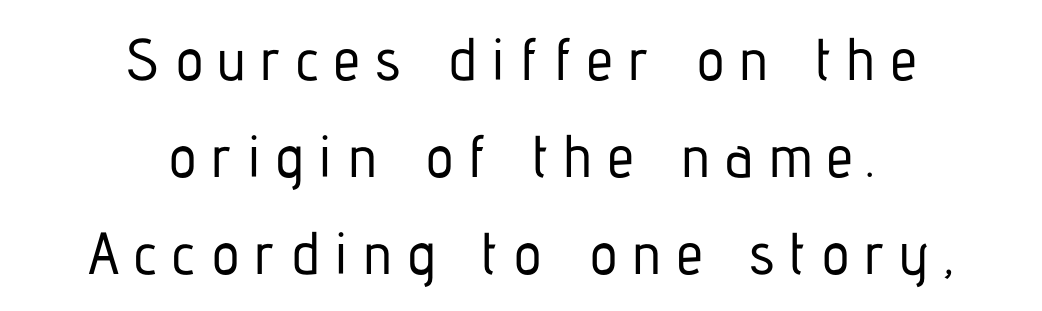
{"serif": "no", "italic": "no", "width": "condensed", "stroke_contrast": "low", "x_height": "medium", "monospaced": "no", "underline": "no", "align": "center", "line_spacing": "normal", "line_spacing_ratio": 1.64, "letter_spacing": "wide", "letter_spacing_em": 0.26, "glyph_px": 59}
